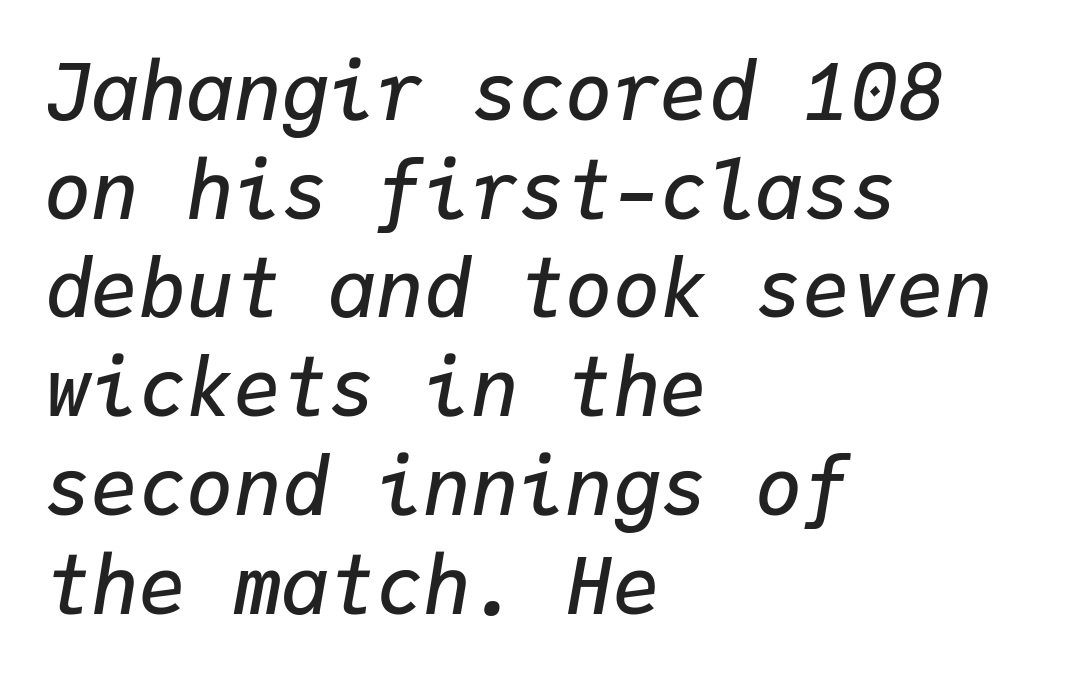
Monospaced: the letters line up in strict vertical columns. The typesetter chose a ragged-right arrangement here. The font is running at a semibold setting, under full bold. The block of text has a typical density, with ordinary space between rows. The face used here has a pronounced slope to its letters.
